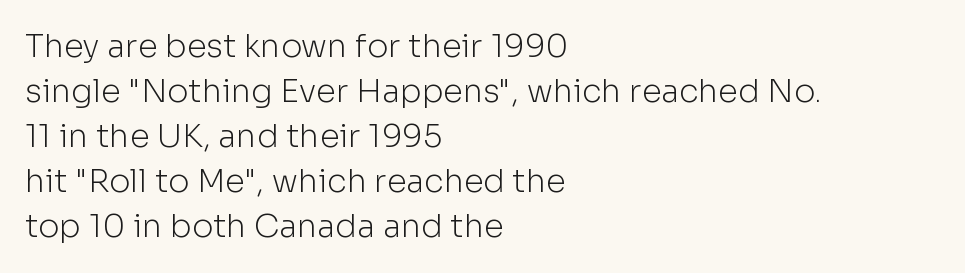
The image shows 32 px light sans-serif type, upright; set left-aligned, normal line spacing (1.41x), normal letter spacing, not underlined; low stroke contrast and a medium x-height.
